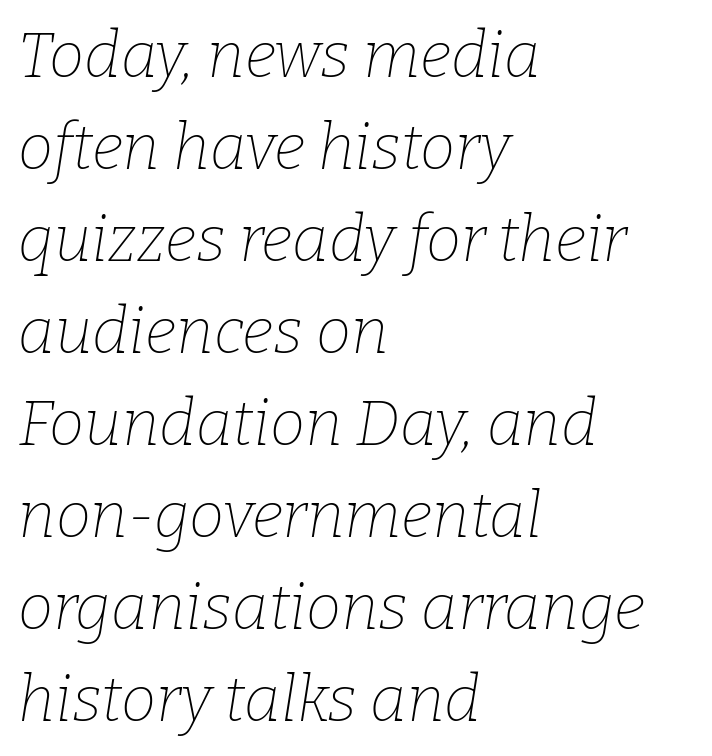
{"serif": "yes", "italic": "yes", "lean": "right", "slant_degrees": 9, "bold": "no", "weight": "thin", "width": "normal", "stroke_contrast": "low", "x_height": "medium", "monospaced": "no", "underline": "no", "align": "left", "line_spacing": "normal", "line_spacing_ratio": 1.46, "letter_spacing": "normal", "letter_spacing_em": 0.0, "glyph_px": 63}
